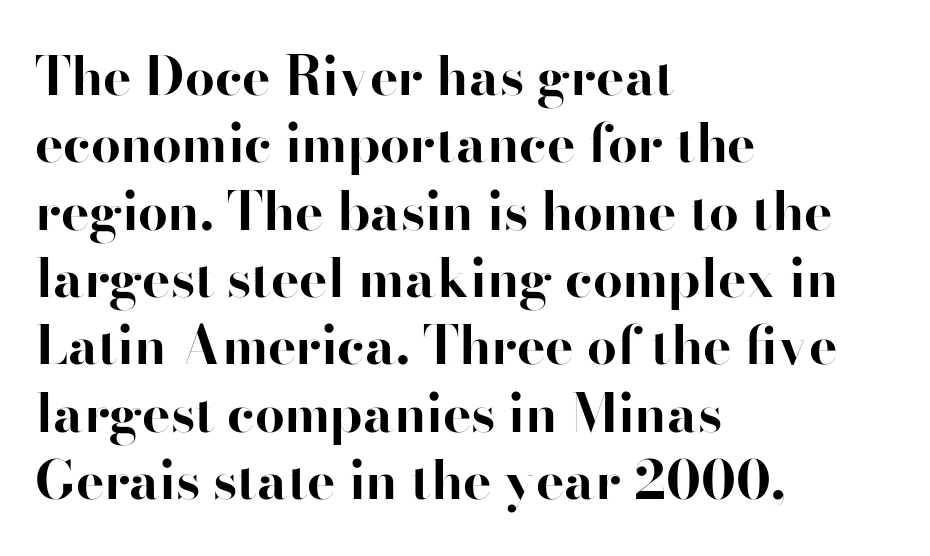
The image shows 53 px bold sans-serif type, upright; set left-aligned, normal line spacing (1.27x), normal letter spacing, not underlined; high stroke contrast and a small x-height.
